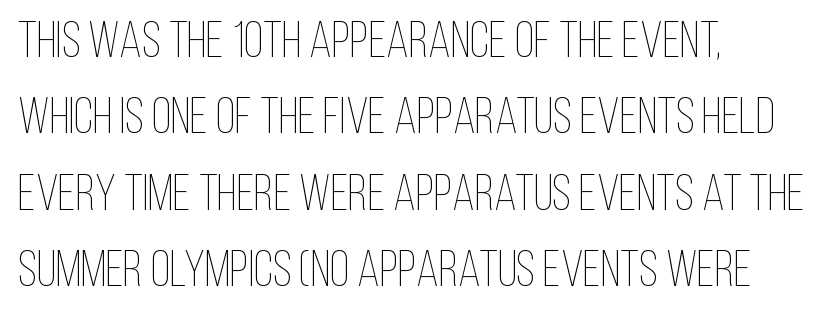
{"italic": "no", "bold": "no", "weight": "thin", "width": "condensed", "stroke_contrast": "low", "x_height": "large", "monospaced": "no", "underline": "no", "align": "left", "line_spacing": "normal", "line_spacing_ratio": 1.5, "letter_spacing": "normal", "letter_spacing_em": 0.0, "glyph_px": 51}
